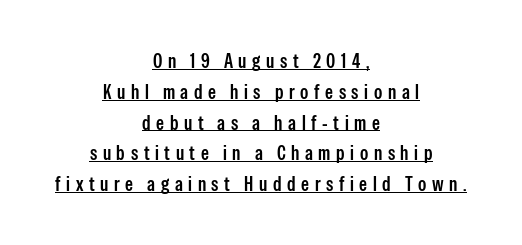
The image shows 20 px text type, upright; set centered, normal line spacing (1.54x), unusually wide letter spacing (+0.28 em), underlined.
